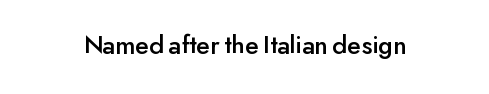
{"italic": "no", "underline": "no", "letter_spacing": "normal", "letter_spacing_em": 0.0, "glyph_px": 27}
